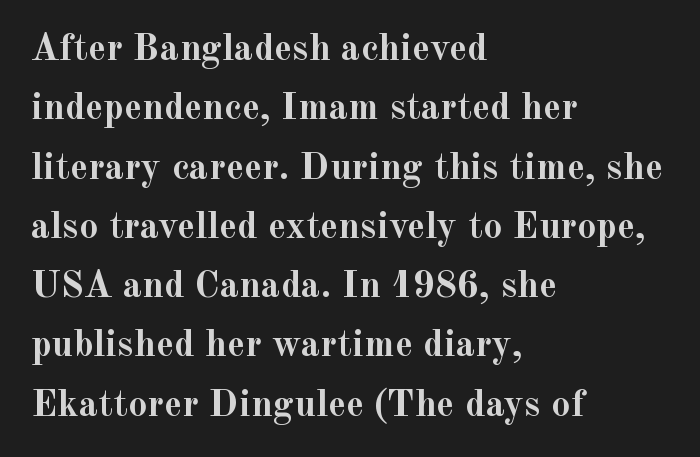
The image shows 38 px semibold serif type, upright; set left-aligned, normal line spacing (1.56x), normal letter spacing, not underlined; a small x-height.
